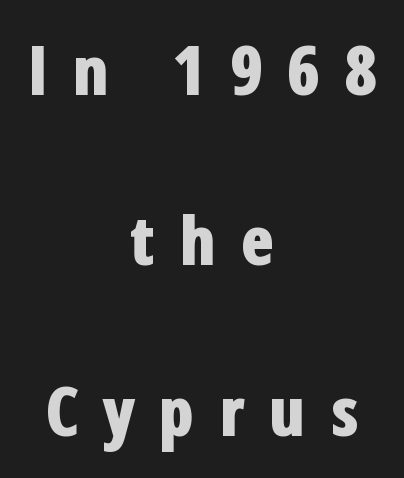
The image shows 69 px bold, condensed sans-serif type, upright; set centered, loose line spacing (2.47x), unusually wide letter spacing (+0.34 em), not underlined; low stroke contrast and a medium x-height.
